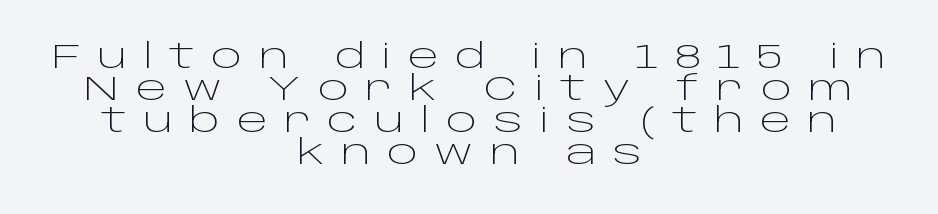
No heavy texture on the line: the type isn't bold. Between one letter and the next there's a generous, obvious gap. Any mark beneath the type? The region is blank. Examine the stroke ends and you'll find no serifs. The rag falls on both sides of this text block equally. These lines are rendered in a variable-pitch font.
